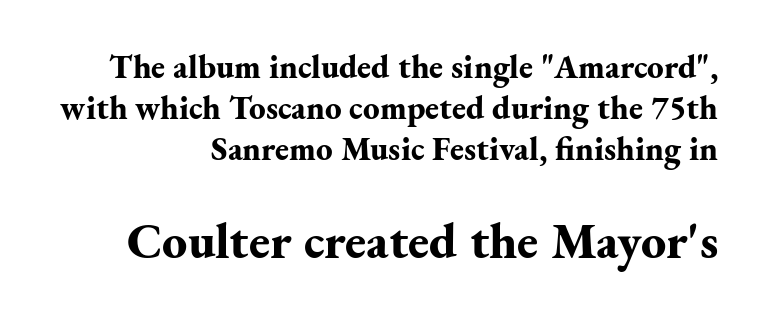
Q: Is the text bold? A: Yes.
Q: Is the text italic (slanted)? A: No, it is upright.
Q: Is the typeface a serif or a sans-serif typeface? A: Serif.
Q: Is the text underlined? A: No.
Q: How is the paragraph aligned? A: Right-aligned.
Q: Is the spacing between letters normal or unusually wide? A: Normal.
Q: Which block of text is set in a larger size, the first (top) or the second (bottom)? A: The second (bottom) one.
Q: Width (condensed, normal, or wide)? A: Normal.
Q: Stroke contrast? A: Medium.
Q: x-height? A: Small.
Q: Monospaced? A: No.
